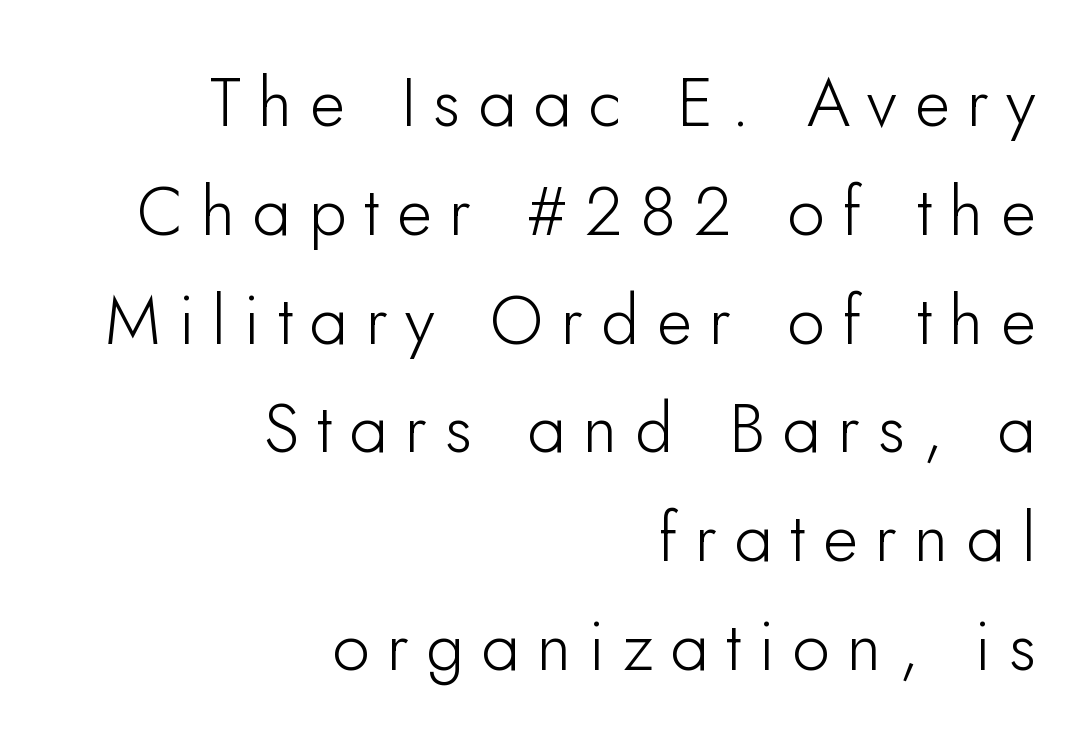
{"serif": "no", "italic": "no", "width": "normal", "stroke_contrast": "low", "x_height": "small", "monospaced": "no", "underline": "no", "align": "right", "line_spacing": "normal", "line_spacing_ratio": 1.6, "letter_spacing": "wide", "letter_spacing_em": 0.26, "glyph_px": 68}
